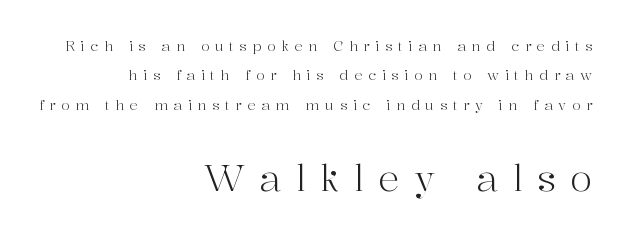
{"serif": "yes", "italic": "no", "bold": "no", "weight": "light", "width": "normal", "stroke_contrast": "high", "x_height": "medium", "monospaced": "no", "underline": "no", "align": "right", "line_spacing": "loose", "line_spacing_ratio": 2.1, "letter_spacing": "wide", "letter_spacing_em": 0.4, "larger_block": "second", "size_ratio": 2.57, "glyph_px": 36}
